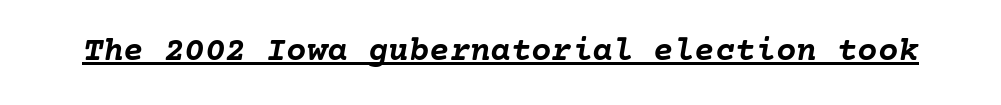
Q: Is the text bold? A: Yes.
Q: Is the text italic (slanted)? A: Yes, it leans right by about 10 degrees.
Q: Is the text underlined? A: Yes.
Q: Is the spacing between letters normal or unusually wide? A: Normal.
Q: Width (condensed, normal, or wide)? A: Normal.
Q: Stroke contrast? A: Low.
Q: x-height? A: Medium.
